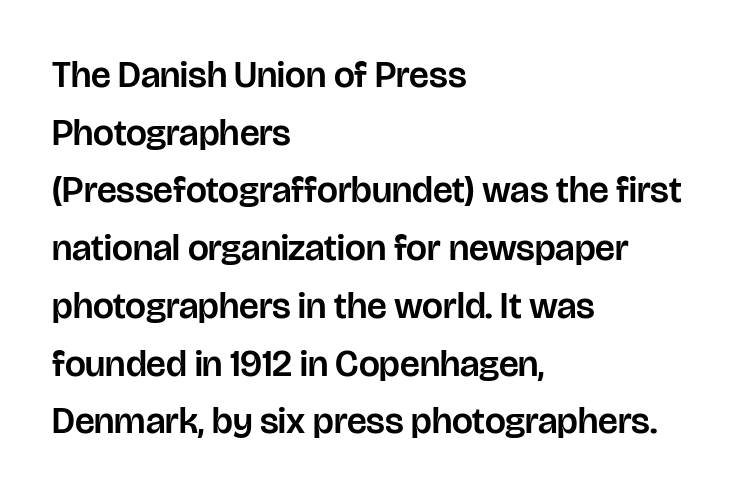
{"serif": "no", "italic": "no", "width": "normal", "stroke_contrast": "low", "x_height": "large", "monospaced": "no", "underline": "no", "align": "left", "line_spacing": "normal", "line_spacing_ratio": 1.56, "letter_spacing": "normal", "letter_spacing_em": 0.0, "glyph_px": 37}
